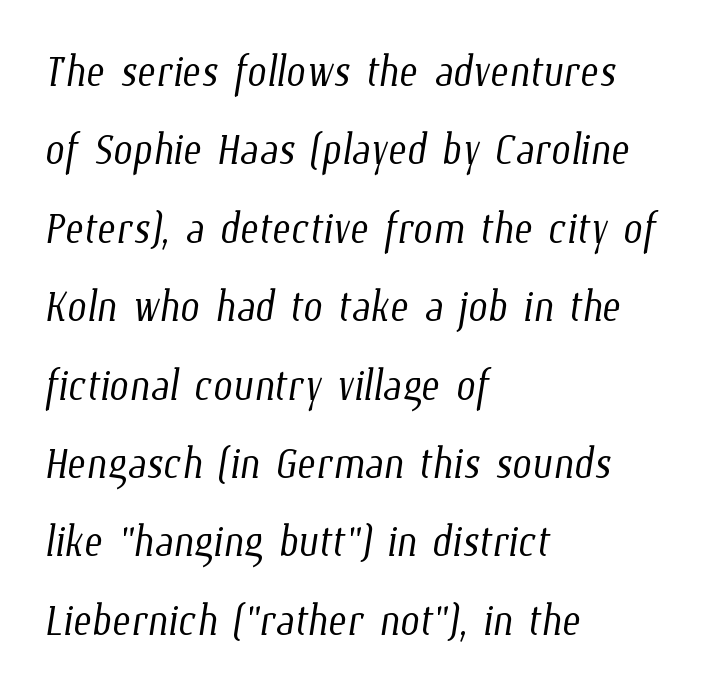
The image shows 56 px light, condensed type; set left-aligned, normal line spacing (1.4x), normal letter spacing, not underlined; low stroke contrast and a medium x-height.
